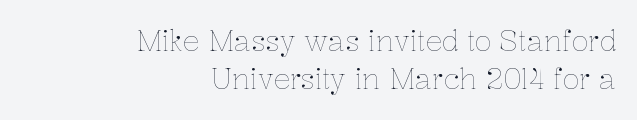
Q: Is the text bold? A: No.
Q: Is the text italic (slanted)? A: No, it is upright.
Q: Is the text underlined? A: No.
Q: How is the paragraph aligned? A: Right-aligned.
Q: Is the spacing between letters normal or unusually wide? A: Normal.
Q: Is the spacing between lines tight, normal or loose? A: Normal.
Q: Width (condensed, normal, or wide)? A: Normal.
Q: Stroke contrast? A: Low.
Q: x-height? A: Medium.
Q: Monospaced? A: No.
